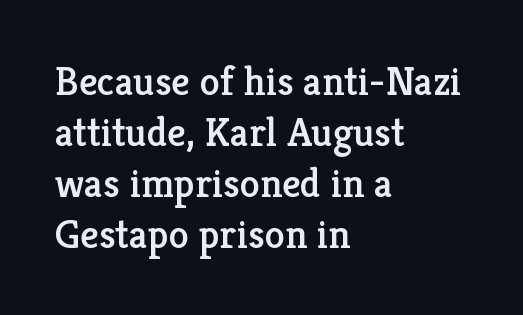
Plain, unruled lines of type. These lines keep a tight, regular rhythm from letter to letter. Yep, those are serifs on the letters. Leftover space on each line is placed entirely after the last word. A typesetter would call this proportional, since set widths differ per character. Upright lettering throughout.
